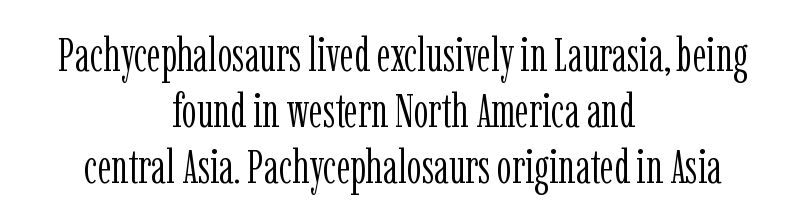
Q: Is the text bold? A: No.
Q: Is the text italic (slanted)? A: No, it is upright.
Q: Is the typeface a serif or a sans-serif typeface? A: Serif.
Q: Is the text underlined? A: No.
Q: How is the paragraph aligned? A: Centered.
Q: Is the spacing between letters normal or unusually wide? A: Normal.
Q: Width (condensed, normal, or wide)? A: Condensed.
Q: Stroke contrast? A: Low.
Q: x-height? A: Medium.
Q: Monospaced? A: No.
